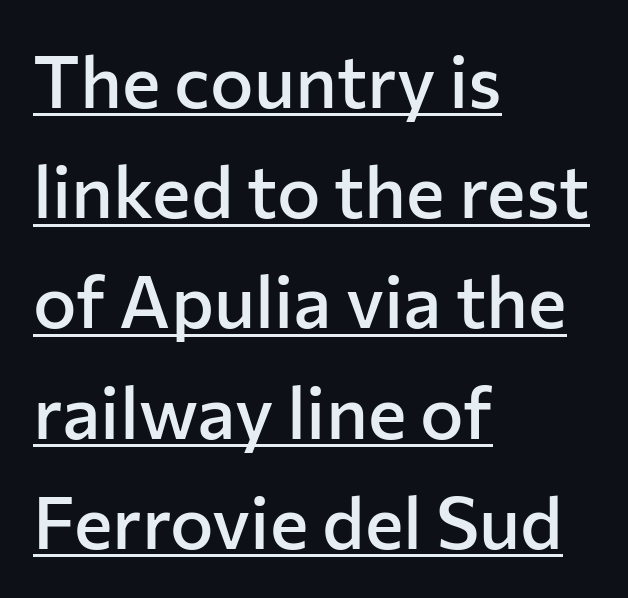
Weight: semibold (demi). The letters advance in unequal steps, a hallmark of proportional type. Characters follow at the spacing the type designer built in. Nope, no serifs anywhere on these letters. Regular leading. The text block is weighted toward the left margin, trailing off unevenly rightward.
